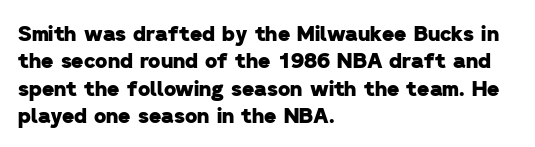
{"bold": "yes", "underline": "no", "align": "left", "line_spacing": "normal", "line_spacing_ratio": 1.3, "letter_spacing": "normal", "letter_spacing_em": 0.0, "glyph_px": 21}
